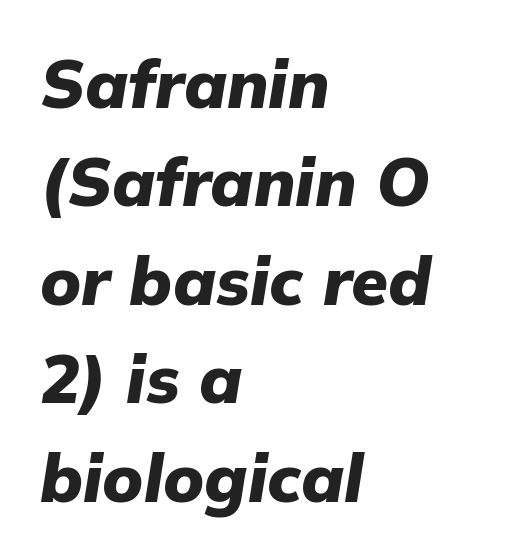
The specimen reads as italic at a glance. Just letters on the line, the space beneath them empty. Notice how descenders clear the ascenders below comfortably — that's standard leading. Is the block centered? No — it sits flush against the left margin.
